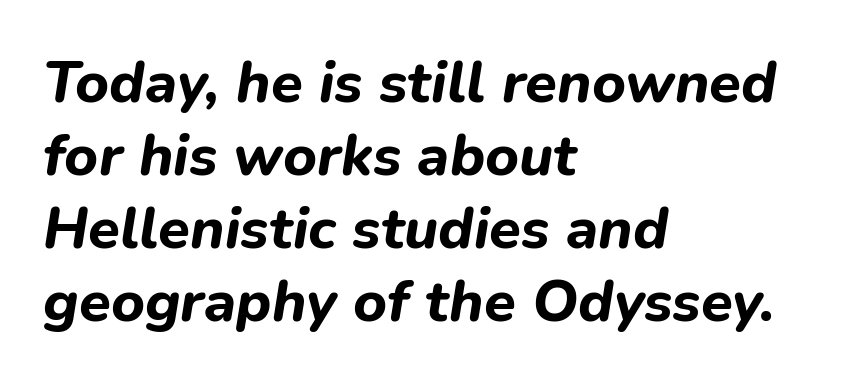
{"italic": "yes", "lean": "right", "slant_degrees": 9, "bold": "yes", "weight": "bold", "width": "normal", "stroke_contrast": "low", "x_height": "medium", "monospaced": "no", "underline": "no", "align": "left", "line_spacing": "normal", "line_spacing_ratio": 1.26, "letter_spacing": "normal", "letter_spacing_em": 0.0, "glyph_px": 58}
